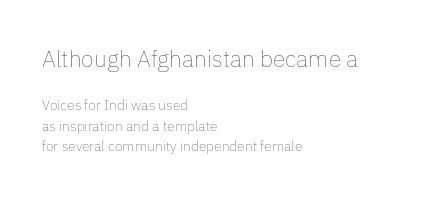
The image shows 23 px text type, upright; set left-aligned, normal line spacing (1.47x), normal letter spacing, not underlined; the first (top) block is 1.64x larger.
